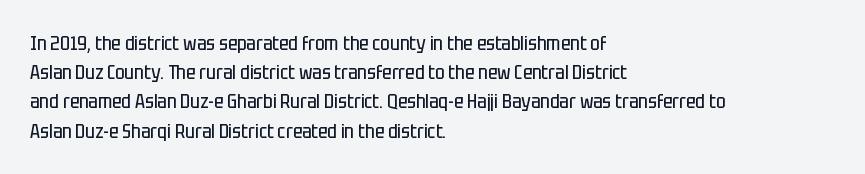
Q: Is the text bold? A: No.
Q: Is the text italic (slanted)? A: No, it is upright.
Q: Is the text underlined? A: No.
Q: How is the paragraph aligned? A: Left-aligned.
Q: Is the spacing between letters normal or unusually wide? A: Normal.
Q: Is the spacing between lines tight, normal or loose? A: Normal.
